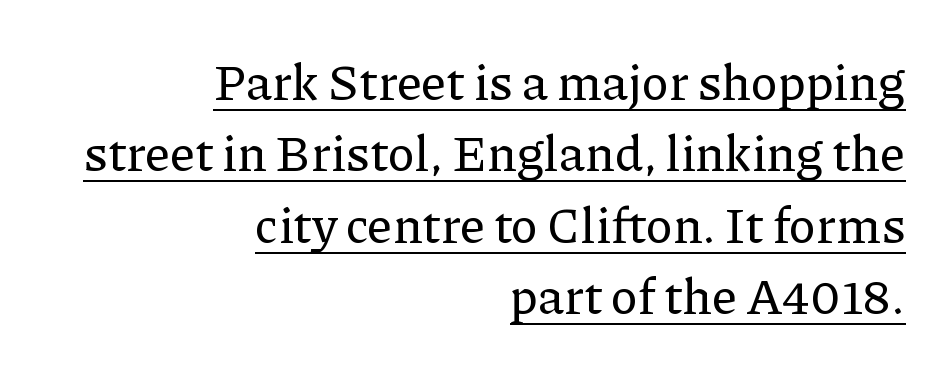
The image shows 50 px serif type, upright; set right-aligned, normal line spacing (1.43x), normal letter spacing, underlined; low stroke contrast and a medium x-height.
